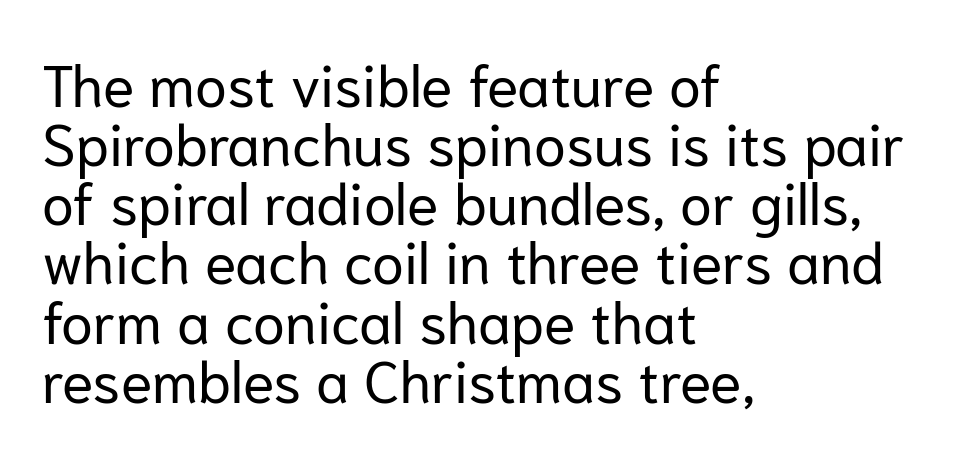
Q: Is the text bold? A: No.
Q: Is the text italic (slanted)? A: No, it is upright.
Q: Is the typeface a serif or a sans-serif typeface? A: Sans-serif.
Q: Is the text underlined? A: No.
Q: How is the paragraph aligned? A: Left-aligned.
Q: Is the spacing between letters normal or unusually wide? A: Normal.
Q: Is the spacing between lines tight, normal or loose? A: Tight.
Q: Width (condensed, normal, or wide)? A: Normal.
Q: Stroke contrast? A: Low.
Q: x-height? A: Medium.
Q: Monospaced? A: No.
